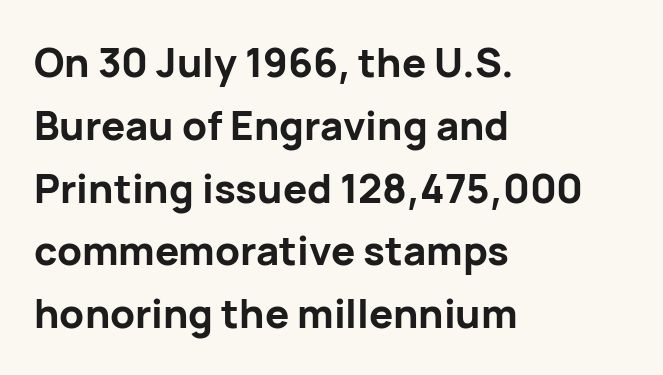
Reading down the block, your eye returns to a fixed left position each line. The glyphs have the mass of a bold cut. The rendering uses a moderate line-height, typical for paragraphs. It's the straight-up-and-down kind of type. Regarding serifs, this sample does without them. Tracking here is standard; glyphs follow each other at the usual distance.
